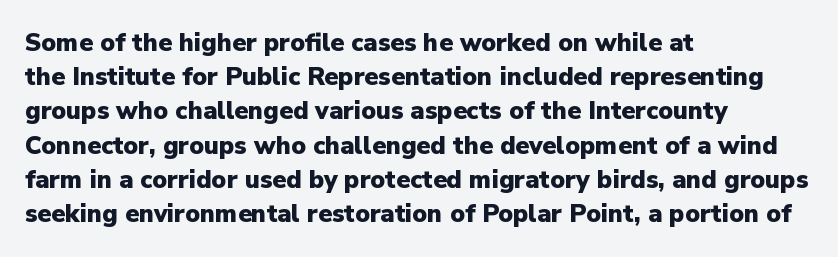
Q: Is the text bold? A: Yes.
Q: Is the text italic (slanted)? A: No, it is upright.
Q: Is the text underlined? A: No.
Q: How is the paragraph aligned? A: Left-aligned.
Q: Is the spacing between letters normal or unusually wide? A: Normal.
Q: Is the spacing between lines tight, normal or loose? A: Normal.
